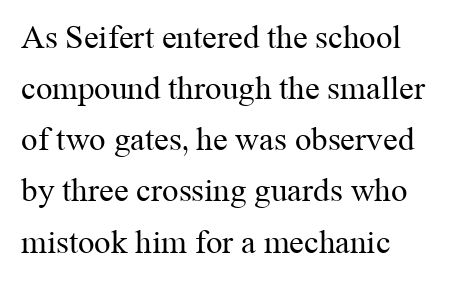
The image shows 33 px regular-weight serif type, upright; set left-aligned, normal line spacing (1.55x), normal letter spacing, not underlined; medium stroke contrast and a medium x-height.
